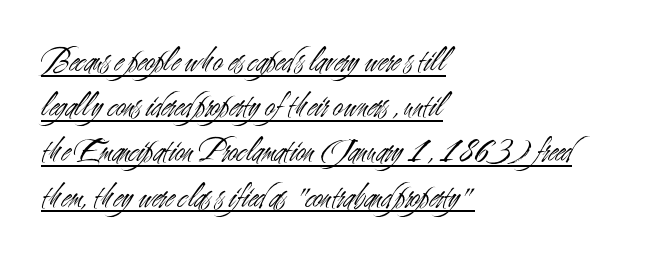
{"serif": "no", "bold": "no", "weight": "light", "width": "condensed", "stroke_contrast": "medium", "x_height": "small", "monospaced": "no", "underline": "yes", "align": "left", "line_spacing": "normal", "line_spacing_ratio": 1.33, "letter_spacing": "normal", "letter_spacing_em": 0.0, "glyph_px": 34}
